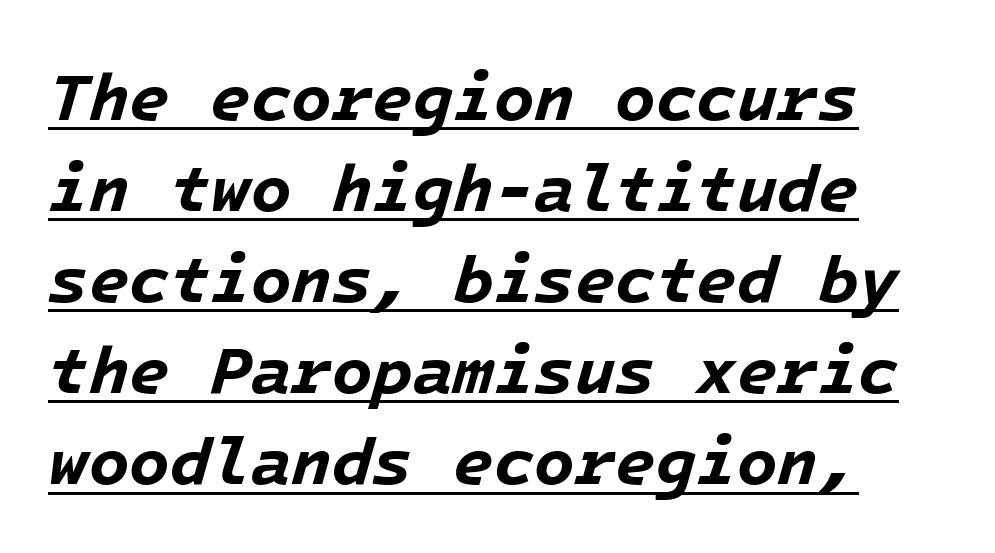
{"italic": "yes", "lean": "right", "slant_degrees": 16, "bold": "yes", "weight": "bold", "width": "normal", "stroke_contrast": "low", "x_height": "medium", "underline": "yes", "line_spacing": "normal", "line_spacing_ratio": 1.38, "letter_spacing": "normal", "letter_spacing_em": 0.0, "glyph_px": 66}
